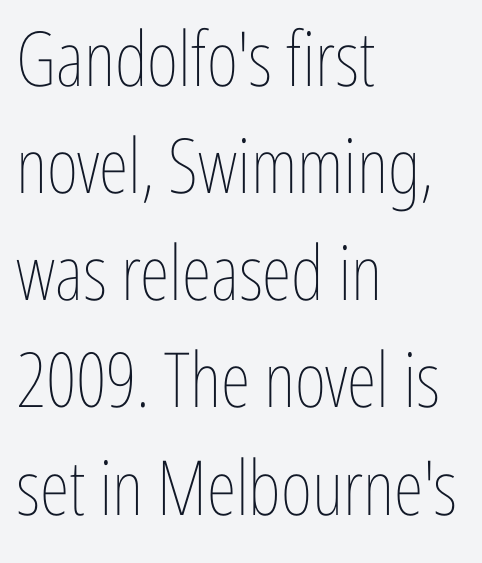
The rendering uses natural spacing where letterforms have individual widths. Each new line begins a customary step beneath the previous one. A clean baseline with only descenders dipping below it. Italic: no, the glyphs are upright roman.
